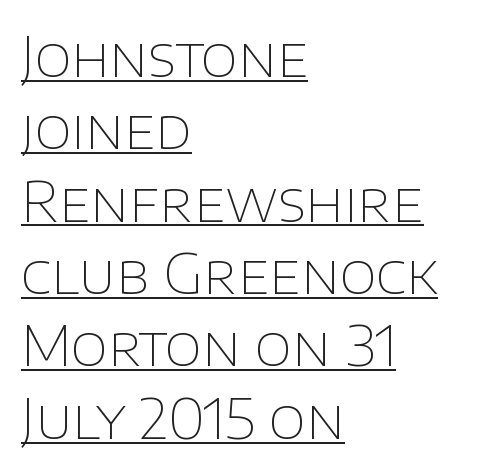
Q: Is the text bold? A: No.
Q: Is the text italic (slanted)? A: No, it is upright.
Q: Is the typeface a serif or a sans-serif typeface? A: Sans-serif.
Q: Is the text underlined? A: Yes.
Q: How is the paragraph aligned? A: Left-aligned.
Q: Is the spacing between letters normal or unusually wide? A: Normal.
Q: Is the spacing between lines tight, normal or loose? A: Normal.
Q: Width (condensed, normal, or wide)? A: Normal.
Q: Stroke contrast? A: Low.
Q: x-height? A: Large.
Q: Monospaced? A: No.
